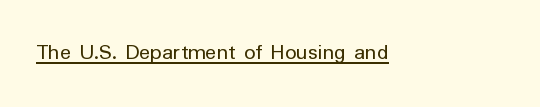
Students, observe the line beneath the letters — that is underlining. You can tell it's not italic because the verticals are truly vertical. Stems here are at most as thick as an everyday book face. Between one letter and the next there's only the usual sliver of space.
